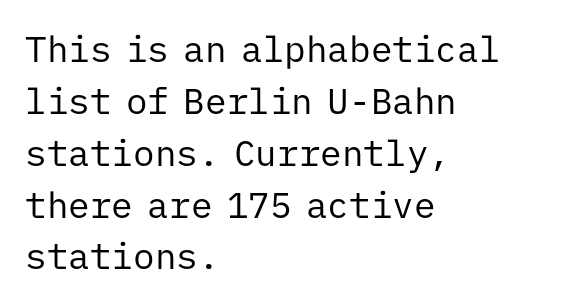
The image shows 36 px regular-weight sans-serif type, upright, monospaced; set left-aligned, normal line spacing (1.44x), normal letter spacing, not underlined; low stroke contrast and a medium x-height.
